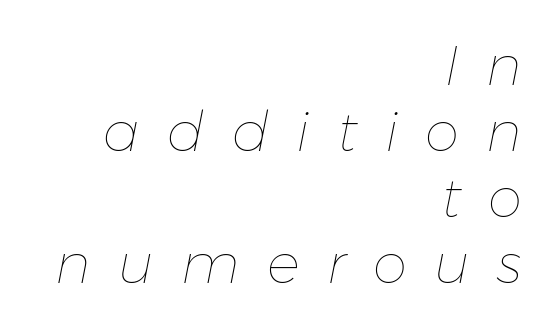
The image shows 55 px thin type, italic (leaning right); set right-aligned, line spacing 1.2x, unusually wide letter spacing (+0.5 em), not underlined; low stroke contrast and a medium x-height.
